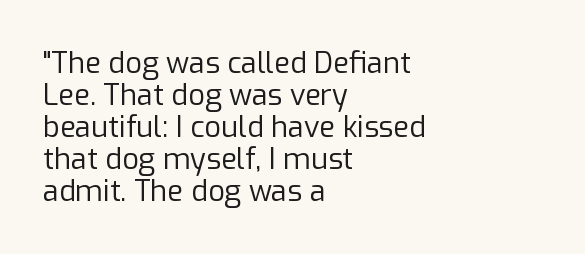
The image shows 29 px regular-weight sans-serif type, upright; set left-aligned, tight line spacing (1.1x), normal letter spacing, not underlined; low stroke contrast and a medium x-height.
